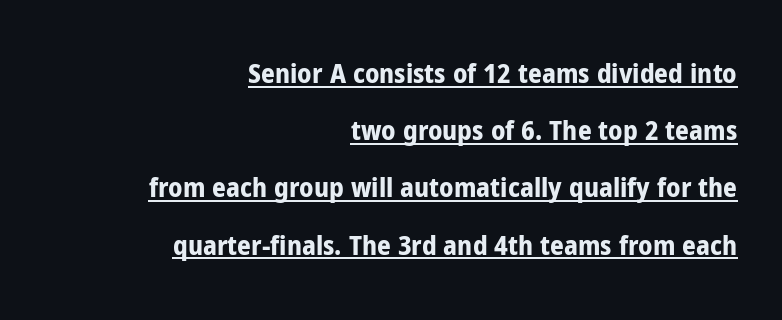
{"italic": "no", "bold": "yes", "underline": "yes", "align": "right", "line_spacing": "loose", "line_spacing_ratio": 2.12, "letter_spacing": "normal", "letter_spacing_em": 0.0, "glyph_px": 27}
